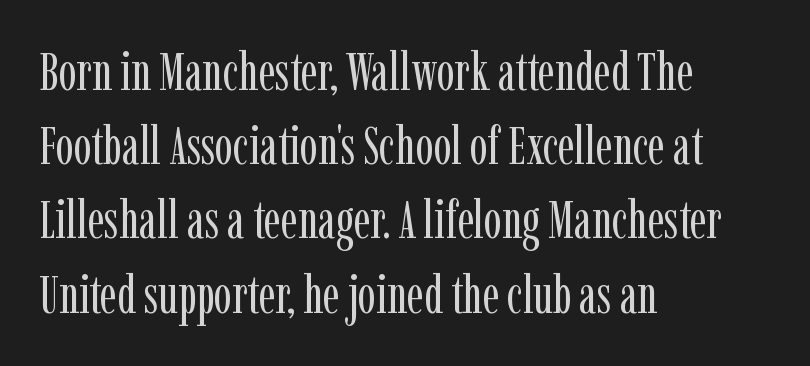
The image shows 53 px regular-weight, condensed serif type, upright; set left-aligned, normal line spacing (1.4x), normal letter spacing, not underlined; low stroke contrast and a medium x-height.
